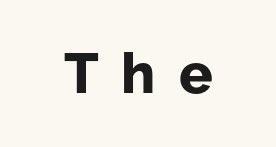
Q: Is the text bold? A: Yes.
Q: Is the text italic (slanted)? A: No, it is upright.
Q: Is the typeface a serif or a sans-serif typeface? A: Sans-serif.
Q: Is the text underlined? A: No.
Q: Is the spacing between letters normal or unusually wide? A: Unusually wide.
Q: Width (condensed, normal, or wide)? A: Normal.
Q: Stroke contrast? A: Low.
Q: x-height? A: Medium.
Q: Monospaced? A: No.
